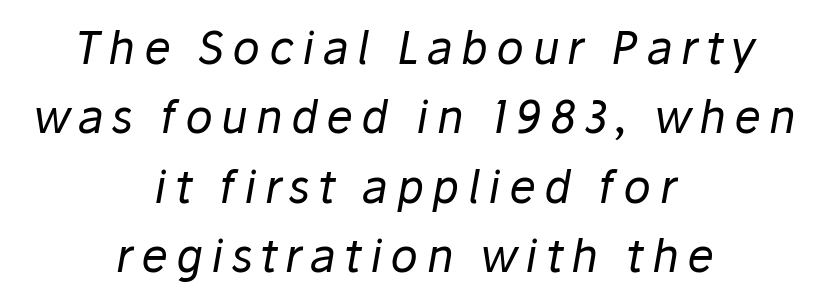
{"italic": "yes", "lean": "right", "slant_degrees": 10, "bold": "no", "weight": "regular", "width": "normal", "stroke_contrast": "low", "x_height": "medium", "monospaced": "no", "underline": "no", "align": "center", "line_spacing": "normal", "line_spacing_ratio": 1.54, "glyph_px": 45}
